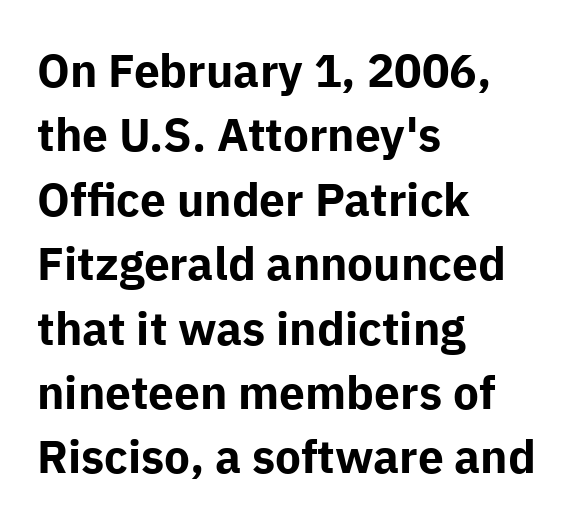
{"serif": "no", "italic": "no", "bold": "yes", "weight": "bold", "width": "normal", "stroke_contrast": "low", "x_height": "medium", "monospaced": "no", "underline": "no", "align": "left", "line_spacing": "normal", "line_spacing_ratio": 1.4, "letter_spacing": "normal", "letter_spacing_em": 0.0, "glyph_px": 46}
